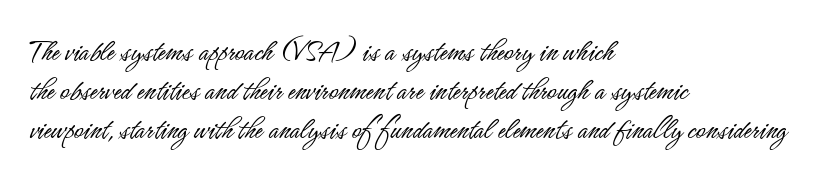
The image shows 32 px light, condensed sans-serif type; set left-aligned, line spacing 1.22x, normal letter spacing, not underlined; low stroke contrast and a small x-height.
